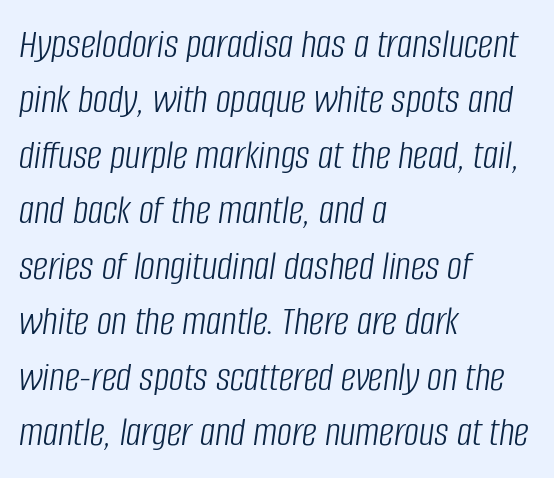
The space beneath each line is pristine and unruled. Italic: yes, the glyphs are oblique. The passage shown is typed in a proportional face where columns would drift. Vertical stems look standard width or narrower in stroke. The rendering keeps characters at their native spacing. Summary of vertical rhythm: regular, with standard interline spacing.
